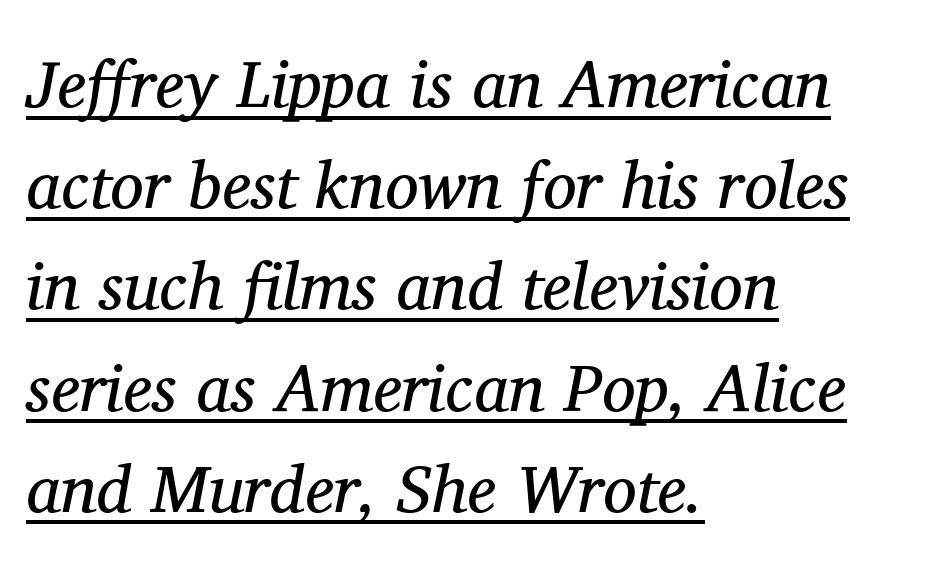
{"serif": "yes", "italic": "yes", "lean": "right", "slant_degrees": 11, "bold": "no", "weight": "regular", "width": "normal", "stroke_contrast": "medium", "x_height": "medium", "monospaced": "no", "underline": "yes", "align": "left", "line_spacing": "normal", "line_spacing_ratio": 1.51, "letter_spacing": "normal", "letter_spacing_em": 0.0, "glyph_px": 67}
